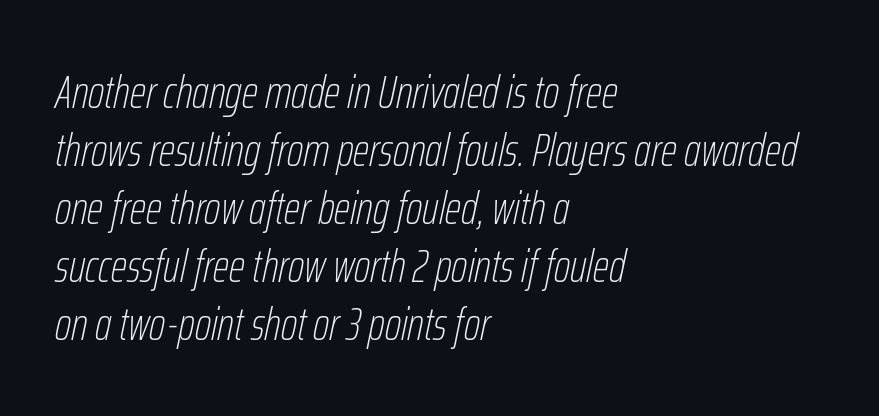
{"italic": "yes", "lean": "right", "slant_degrees": 12, "bold": "no", "weight": "thin", "width": "condensed", "stroke_contrast": "low", "x_height": "medium", "monospaced": "no", "underline": "no", "align": "left", "line_spacing": "normal", "line_spacing_ratio": 1.26, "letter_spacing": "normal", "letter_spacing_em": 0.0, "glyph_px": 46}
